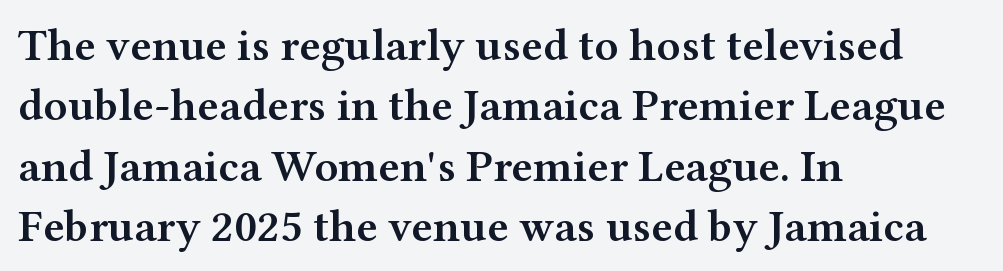
Q: Is the text bold? A: Semi-bold.
Q: Is the text italic (slanted)? A: No, it is upright.
Q: Is the typeface a serif or a sans-serif typeface? A: Serif.
Q: Is the text underlined? A: No.
Q: How is the paragraph aligned? A: Left-aligned.
Q: Is the spacing between letters normal or unusually wide? A: Normal.
Q: Is the spacing between lines tight, normal or loose? A: Normal.
Q: Width (condensed, normal, or wide)? A: Wide.
Q: Stroke contrast? A: Medium.
Q: x-height? A: Medium.
Q: Monospaced? A: No.
